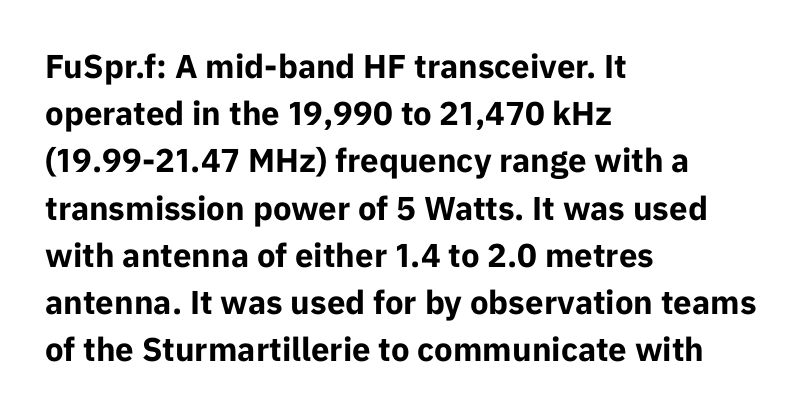
Q: Is the text bold? A: Yes.
Q: Is the text italic (slanted)? A: No, it is upright.
Q: Is the typeface a serif or a sans-serif typeface? A: Sans-serif.
Q: Is the text underlined? A: No.
Q: How is the paragraph aligned? A: Left-aligned.
Q: Is the spacing between letters normal or unusually wide? A: Normal.
Q: Is the spacing between lines tight, normal or loose? A: Normal.
Q: Width (condensed, normal, or wide)? A: Normal.
Q: Stroke contrast? A: Low.
Q: x-height? A: Medium.
Q: Monospaced? A: No.
